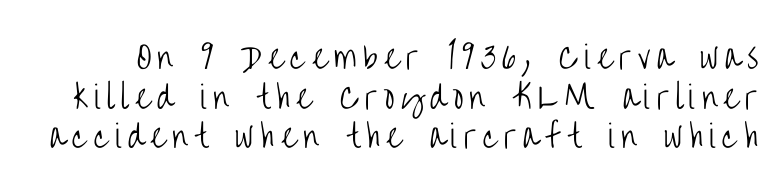
The image shows 31 px light, condensed sans-serif type, upright; set normal line spacing (1.28x), unusually wide letter spacing (+0.2 em), not underlined; low stroke contrast and a large x-height.
